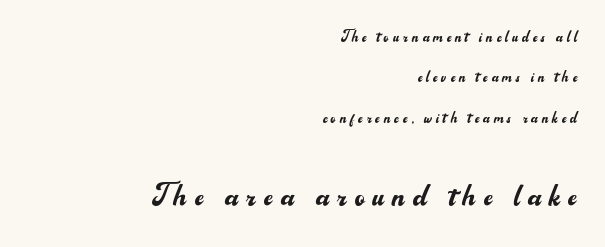
The image shows 38 px regular-weight sans-serif type; set right-aligned, loose line spacing (2.12x), unusually wide letter spacing (+0.21 em), not underlined; the second (bottom) block is 2.0x larger; medium stroke contrast and a small x-height.
